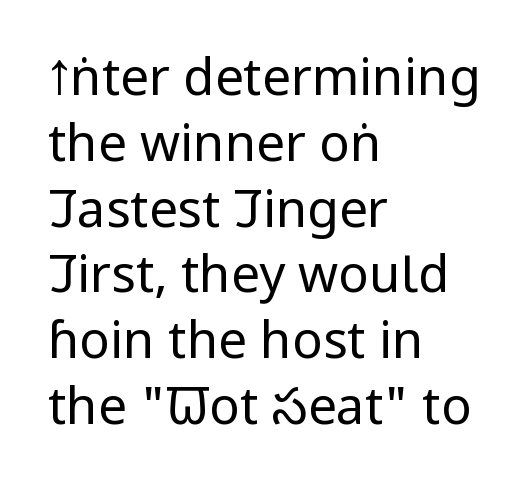
These lines sit exactly where default settings would place them. What kind of face is this? One without serifs — a sans. The setting favours the left margin, as ordinary paragraphs usually do. Think standard paragraph weight, or any step lighter than that.
